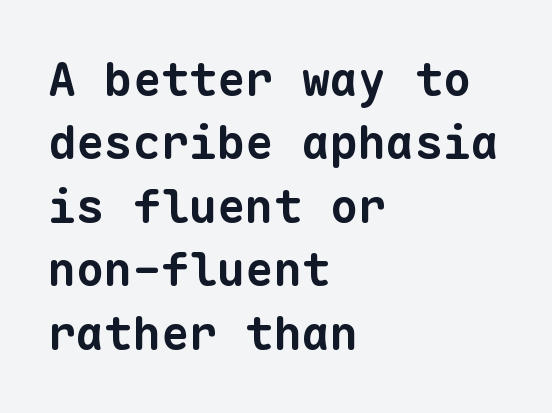
{"serif": "no", "bold": "yes", "weight": "bold", "width": "normal", "stroke_contrast": "low", "x_height": "medium", "monospaced": "yes", "underline": "no", "align": "left", "line_spacing": "normal", "line_spacing_ratio": 1.35, "letter_spacing": "normal", "letter_spacing_em": 0.0, "glyph_px": 47}
